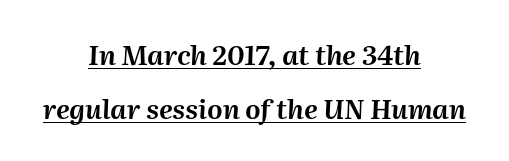
The paragraph has two soft edges and a firm central axis. Underlining? Definitely there. What's the leading like? Stretched, with rows far apart. It's the slanting kind of type.
